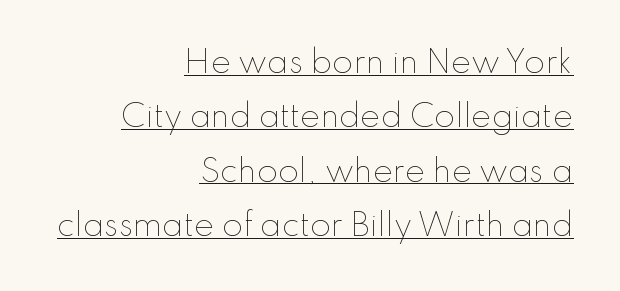
{"italic": "no", "bold": "no", "weight": "thin", "width": "normal", "stroke_contrast": "low", "x_height": "small", "monospaced": "no", "underline": "yes", "align": "right", "line_spacing_ratio": 1.81, "letter_spacing": "normal", "letter_spacing_em": 0.0, "glyph_px": 30}
